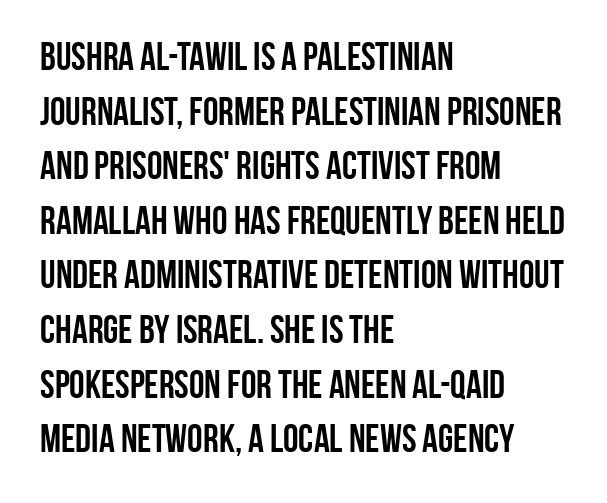
The image shows 39 px semibold, condensed sans-serif type, upright; set left-aligned, normal line spacing (1.4x), normal letter spacing, not underlined; low stroke contrast and a large x-height.
